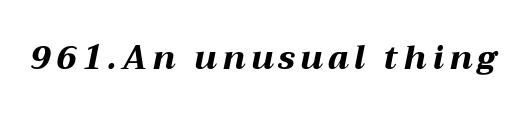
The passage shown is not underscored anywhere. Style check: oblique. Varying glyph widths throughout — classic text-font behaviour. The typesetting leans heavy: a genuine bold.
